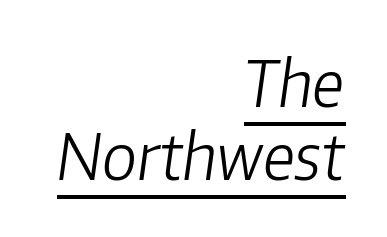
Q: Is the text bold? A: No.
Q: Is the text italic (slanted)? A: Yes, it leans right by about 8 degrees.
Q: Is the text underlined? A: Yes.
Q: How is the paragraph aligned? A: Right-aligned.
Q: Is the spacing between letters normal or unusually wide? A: Normal.
Q: Width (condensed, normal, or wide)? A: Normal.
Q: Stroke contrast? A: Low.
Q: x-height? A: Medium.
Q: Monospaced? A: No.
